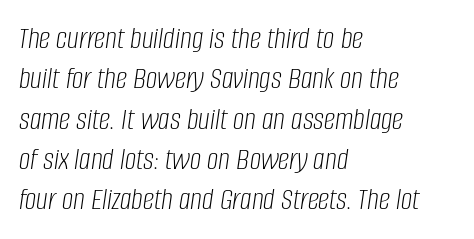
Q: Is the text bold? A: No.
Q: Is the text italic (slanted)? A: Yes, it leans right by about 8 degrees.
Q: Is the text underlined? A: No.
Q: How is the paragraph aligned? A: Left-aligned.
Q: Is the spacing between letters normal or unusually wide? A: Normal.
Q: Is the spacing between lines tight, normal or loose? A: Normal.
Q: Width (condensed, normal, or wide)? A: Condensed.
Q: Stroke contrast? A: Low.
Q: x-height? A: Large.
Q: Monospaced? A: No.
